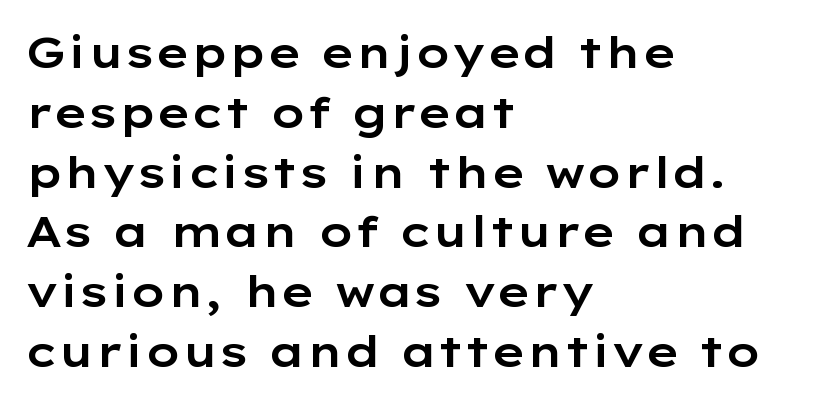
Q: Is the text italic (slanted)? A: No, it is upright.
Q: Is the typeface a serif or a sans-serif typeface? A: Sans-serif.
Q: Is the text underlined? A: No.
Q: How is the paragraph aligned? A: Left-aligned.
Q: Is the spacing between letters normal or unusually wide? A: Normal.
Q: Is the spacing between lines tight, normal or loose? A: Normal.
Q: Width (condensed, normal, or wide)? A: Wide.
Q: Stroke contrast? A: Low.
Q: x-height? A: Medium.
Q: Monospaced? A: No.
